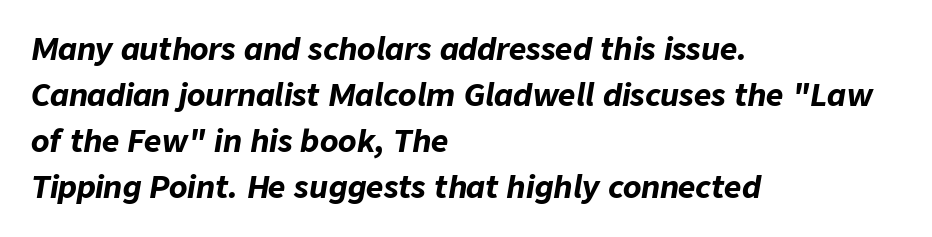
Italic: yes, the glyphs are oblique. A classic flush-left, rag-right setting is used for this passage. The strokes are fattened all the way to bold. The rendering uses natural spacing where letterforms have individual widths.
